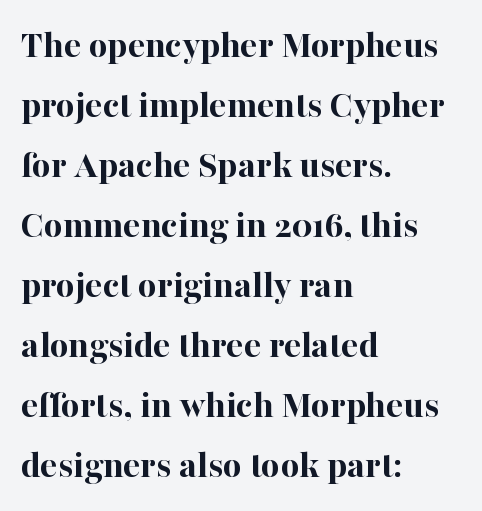
{"serif": "yes", "italic": "no", "bold": "yes", "weight": "bold", "width": "normal", "stroke_contrast": "high", "x_height": "medium", "monospaced": "no", "underline": "no", "align": "left", "line_spacing": "normal", "line_spacing_ratio": 1.5, "letter_spacing": "normal", "letter_spacing_em": 0.0, "glyph_px": 40}
